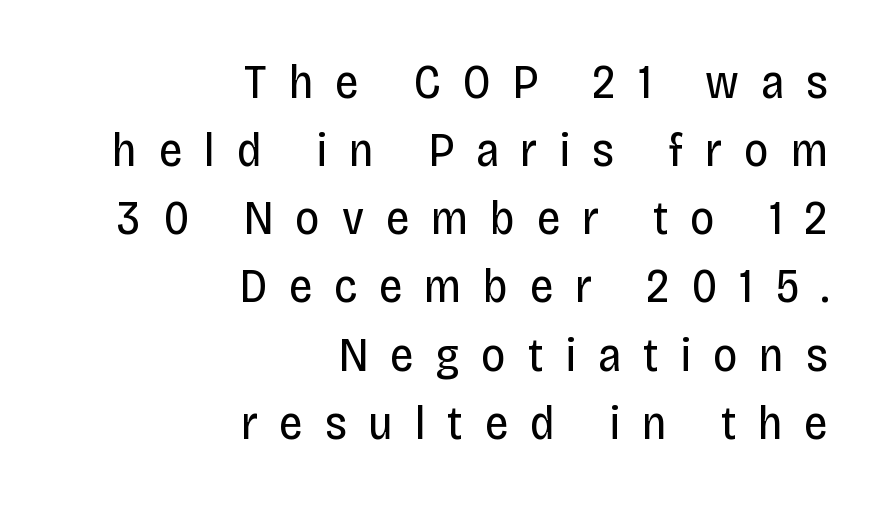
{"serif": "no", "italic": "no", "bold": "no", "weight": "regular", "width": "condensed", "stroke_contrast": "low", "x_height": "large", "monospaced": "no", "underline": "no", "align": "right", "line_spacing": "normal", "line_spacing_ratio": 1.42, "letter_spacing": "wide", "letter_spacing_em": 0.45, "glyph_px": 48}
